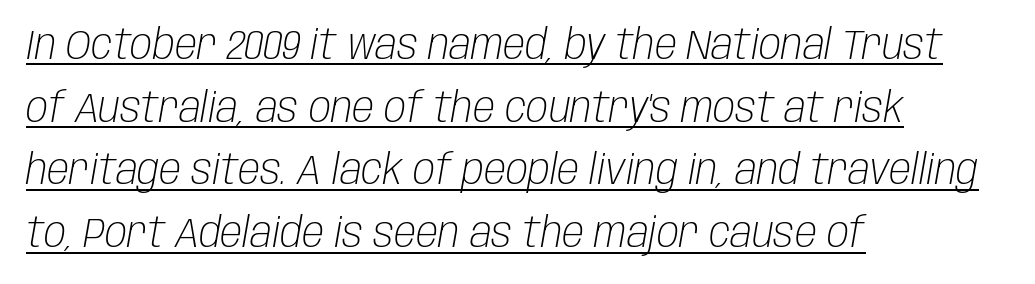
{"italic": "yes", "lean": "right", "slant_degrees": 10, "bold": "no", "weight": "light", "width": "condensed", "stroke_contrast": "low", "x_height": "large", "monospaced": "no", "underline": "yes", "align": "left", "line_spacing": "normal", "line_spacing_ratio": 1.53, "letter_spacing": "normal", "letter_spacing_em": 0.0, "glyph_px": 41}
